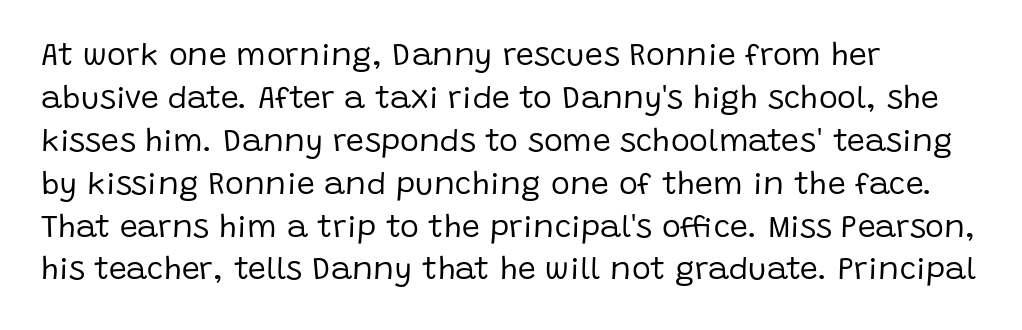
Is the type heavy? It reads as light-to-regular instead. Plain, unruled lines of type. Leftover space on each line is placed entirely after the last word. Tall strokes in this sample are plumb rather than angled. Here the designer chose a conventional face with non-uniform glyph widths. Glyph-to-glyph distance matches everyday printed text.
